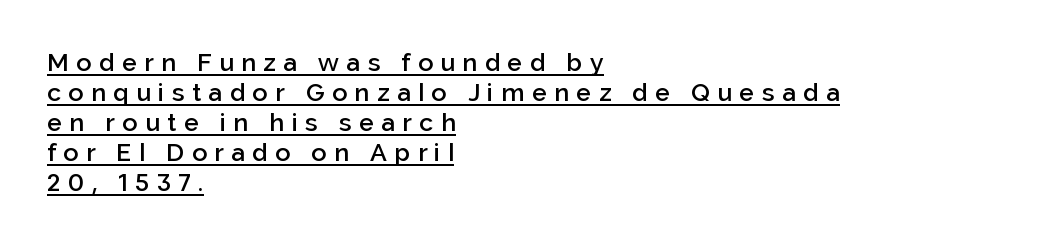
The image shows 25 px text type, upright; set left-aligned, line spacing 1.2x, unusually wide letter spacing (+0.3 em), underlined.
